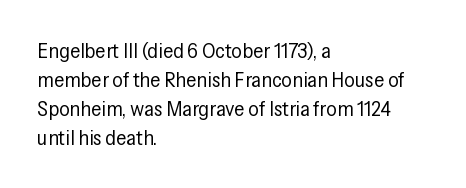
The image shows 21 px text type, upright; set left-aligned, normal line spacing (1.38x), normal letter spacing, not underlined.
